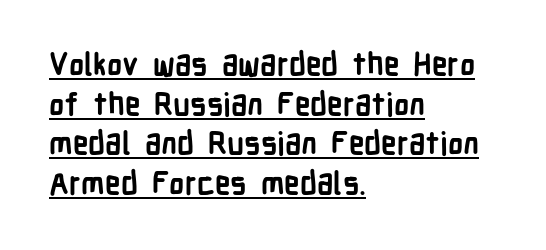
The image shows 31 px semibold, condensed sans-serif type, upright; set left-aligned, normal line spacing (1.28x), normal letter spacing, underlined; low stroke contrast and a medium x-height.
